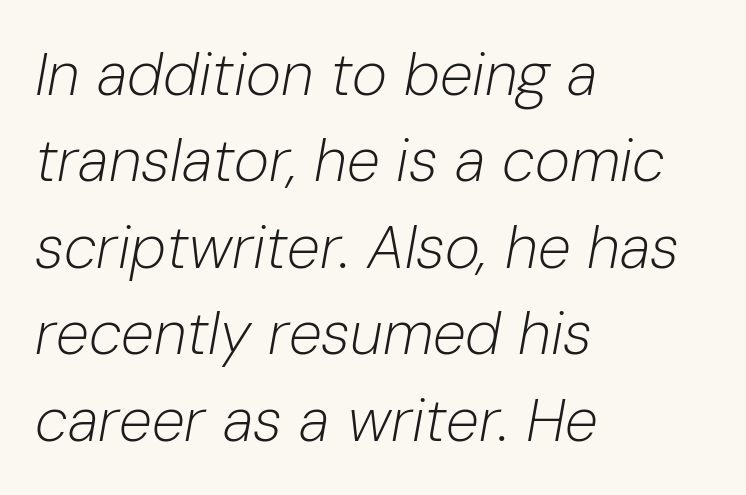
The image shows 60 px light type, italic (leaning right); set left-aligned, normal line spacing (1.44x), normal letter spacing, not underlined; low stroke contrast and a medium x-height.
